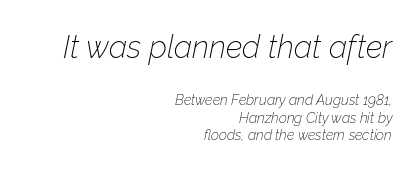
Honestly, there is no underline to notice here at all. The letterforms sit shoulder to shoulder at normal distance. Posture: slanted. Here the designer chose a conventional face with non-uniform glyph widths. Caption: upper text group enlarged, lower text group reduced. No chunkiness to these letters — they're not bold.
